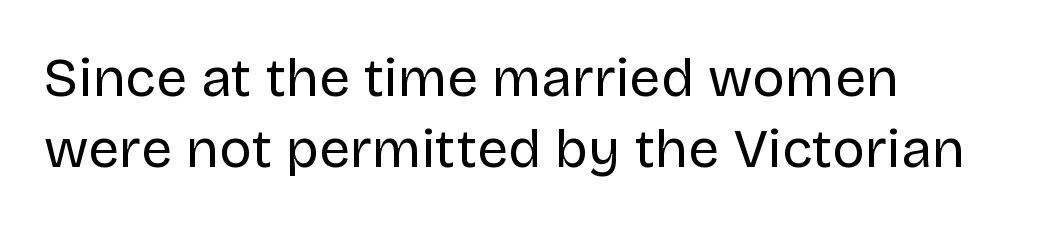
{"serif": "no", "italic": "no", "bold": "no", "weight": "regular", "width": "normal", "stroke_contrast": "low", "x_height": "large", "monospaced": "no", "underline": "no", "align": "left", "line_spacing": "normal", "line_spacing_ratio": 1.3, "letter_spacing": "normal", "letter_spacing_em": 0.0, "glyph_px": 55}
